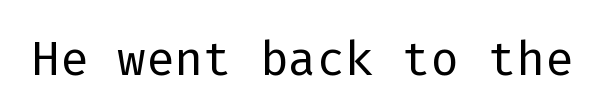
The image shows 67 px light sans-serif type, upright, monospaced; set normal letter spacing, not underlined; low stroke contrast and a medium x-height.
